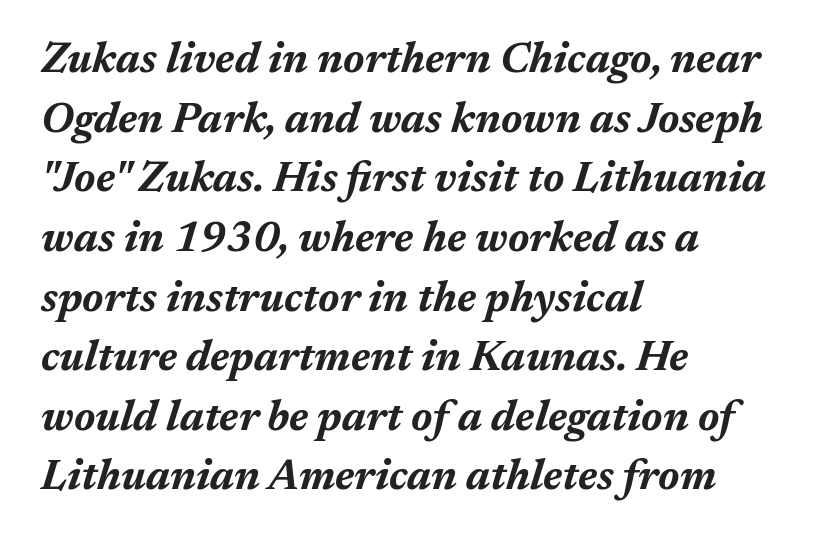
The lettering tilts uniformly, giving the passage an italic look. No word sits above an underline. Notice how thick the strokes are: this is what a full bold looks like. Horizontally, the lines are justified to the leading edge only. Glyph-to-glyph distance matches everyday printed text.
